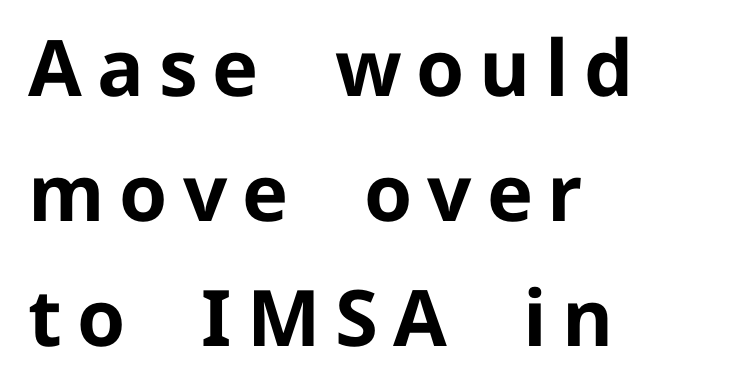
The image shows 78 px bold sans-serif type, upright; set left-aligned, normal line spacing (1.6x), not underlined; low stroke contrast and a medium x-height.
